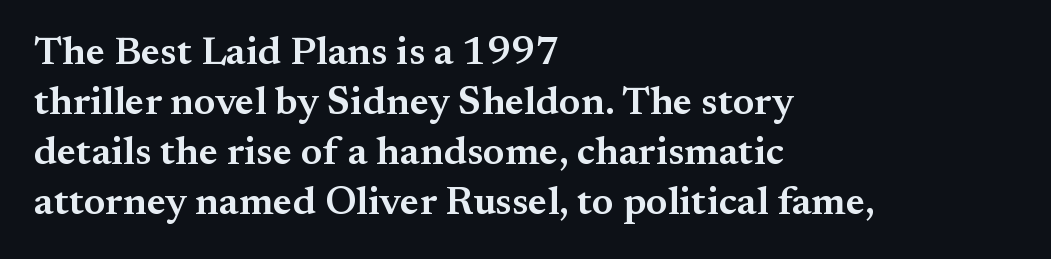
Q: Is the text bold? A: Semi-bold.
Q: Is the text italic (slanted)? A: No, it is upright.
Q: Is the typeface a serif or a sans-serif typeface? A: Serif.
Q: Is the text underlined? A: No.
Q: How is the paragraph aligned? A: Left-aligned.
Q: Is the spacing between letters normal or unusually wide? A: Normal.
Q: Is the spacing between lines tight, normal or loose? A: Normal.
Q: Width (condensed, normal, or wide)? A: Normal.
Q: Stroke contrast? A: Medium.
Q: x-height? A: Small.
Q: Monospaced? A: No.
